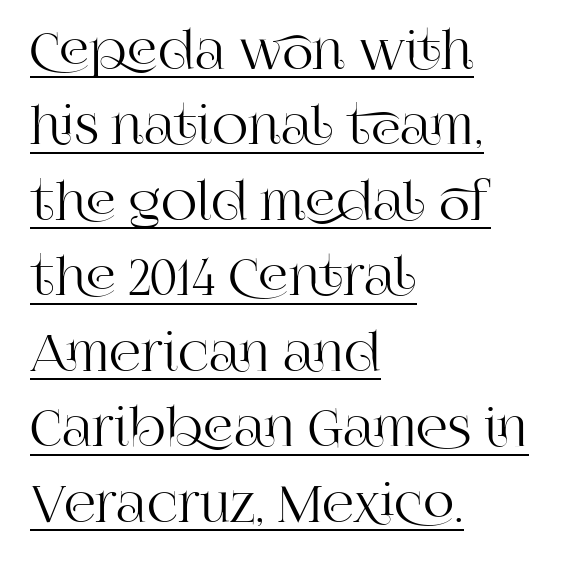
Q: Is the text italic (slanted)? A: No, it is upright.
Q: Is the typeface a serif or a sans-serif typeface? A: Serif.
Q: Is the text underlined? A: Yes.
Q: How is the paragraph aligned? A: Left-aligned.
Q: Is the spacing between letters normal or unusually wide? A: Normal.
Q: Is the spacing between lines tight, normal or loose? A: Normal.
Q: Width (condensed, normal, or wide)? A: Normal.
Q: Stroke contrast? A: High.
Q: x-height? A: Large.
Q: Monospaced? A: No.
